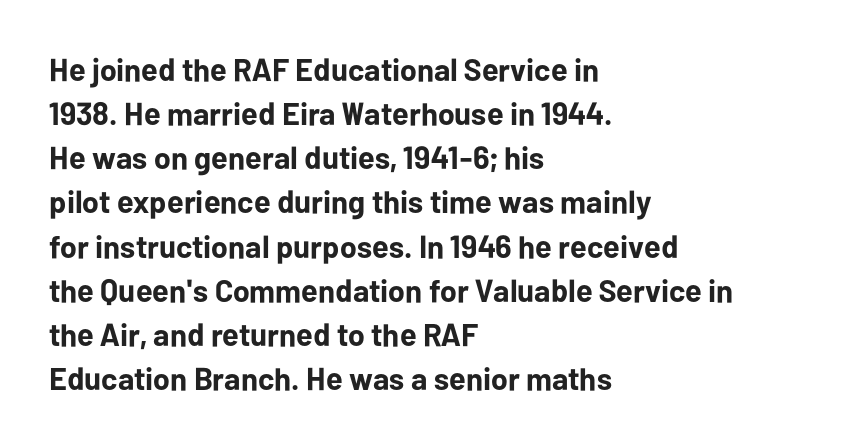
{"serif": "no", "italic": "no", "bold": "yes", "weight": "bold", "width": "normal", "stroke_contrast": "low", "x_height": "medium", "monospaced": "no", "underline": "no", "align": "left", "line_spacing": "normal", "line_spacing_ratio": 1.38, "letter_spacing": "normal", "letter_spacing_em": 0.0, "glyph_px": 32}
